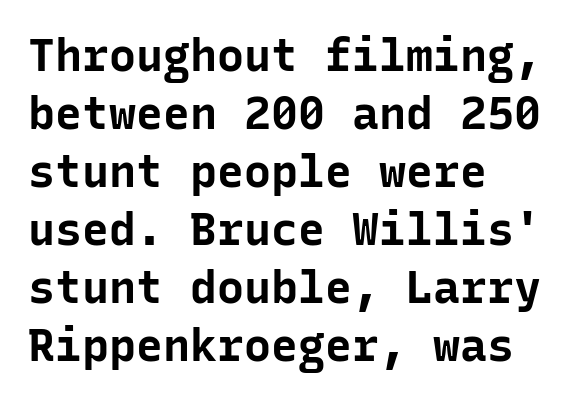
{"serif": "no", "italic": "no", "bold": "yes", "weight": "bold", "width": "normal", "stroke_contrast": "low", "x_height": "medium", "monospaced": "yes", "underline": "no", "align": "left", "line_spacing": "normal", "line_spacing_ratio": 1.29, "letter_spacing": "normal", "letter_spacing_em": 0.0, "glyph_px": 45}
